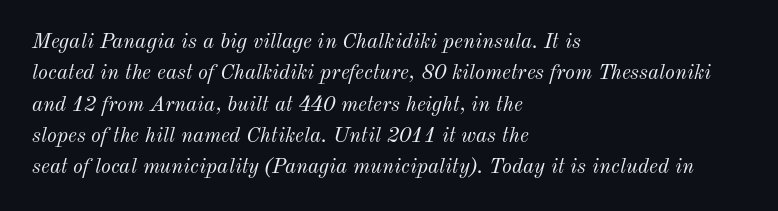
{"italic": "yes", "lean": "right", "slant_degrees": 12, "bold": "no", "underline": "no", "align": "left", "line_spacing": "normal", "line_spacing_ratio": 1.49, "letter_spacing": "normal", "letter_spacing_em": 0.0, "glyph_px": 21}
